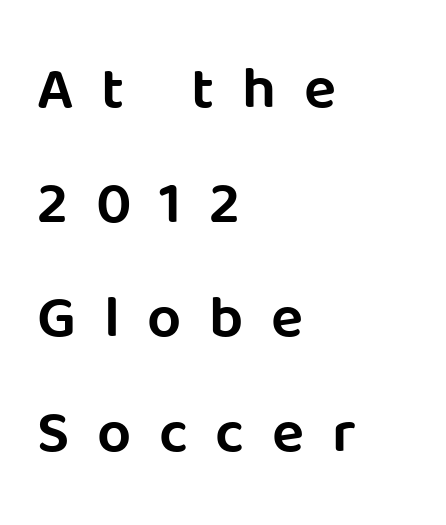
The image shows 60 px sans-serif type, upright; set left-aligned, loose line spacing (1.91x), unusually wide letter spacing (+0.46 em), not underlined; low stroke contrast and a large x-height.
